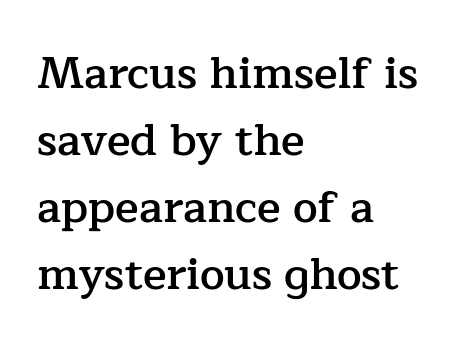
Q: Is the text bold? A: Semi-bold.
Q: Is the text italic (slanted)? A: No, it is upright.
Q: Is the typeface a serif or a sans-serif typeface? A: Serif.
Q: Is the text underlined? A: No.
Q: How is the paragraph aligned? A: Left-aligned.
Q: Is the spacing between letters normal or unusually wide? A: Normal.
Q: Is the spacing between lines tight, normal or loose? A: Normal.
Q: Width (condensed, normal, or wide)? A: Normal.
Q: Stroke contrast? A: Low.
Q: x-height? A: Medium.
Q: Monospaced? A: No.
